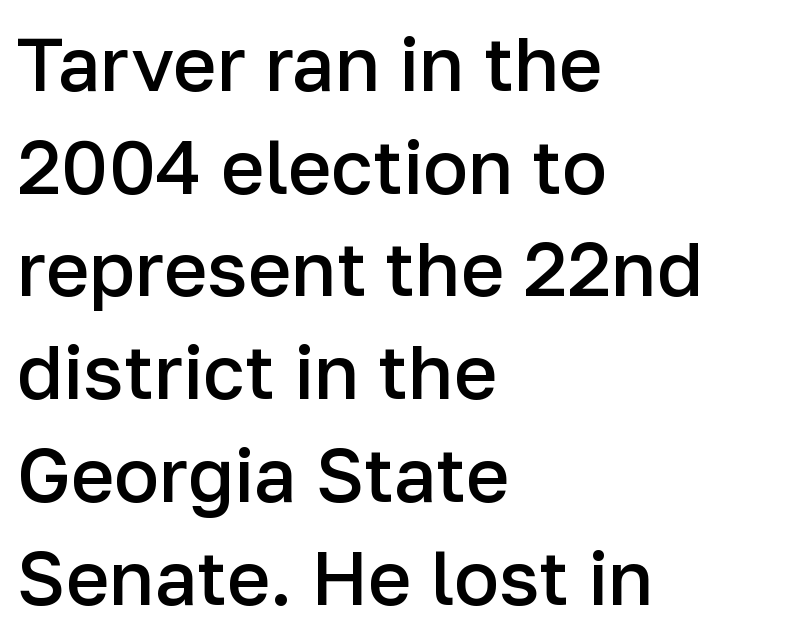
{"serif": "no", "italic": "no", "bold": "semi", "weight": "semibold", "width": "normal", "stroke_contrast": "low", "x_height": "medium", "monospaced": "no", "underline": "no", "align": "left", "line_spacing": "normal", "line_spacing_ratio": 1.37, "letter_spacing": "normal", "letter_spacing_em": 0.0, "glyph_px": 75}
